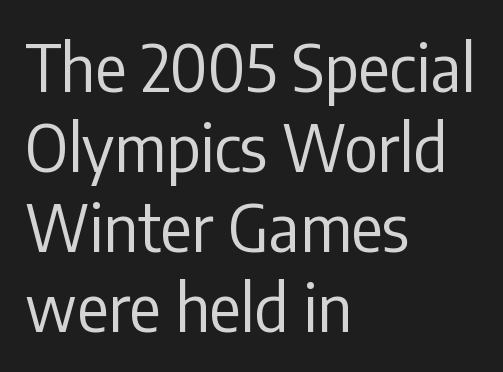
{"serif": "no", "italic": "no", "bold": "no", "weight": "regular", "width": "condensed", "stroke_contrast": "low", "x_height": "medium", "monospaced": "no", "underline": "no", "align": "left", "line_spacing_ratio": 1.23, "letter_spacing": "normal", "letter_spacing_em": 0.0, "glyph_px": 65}
